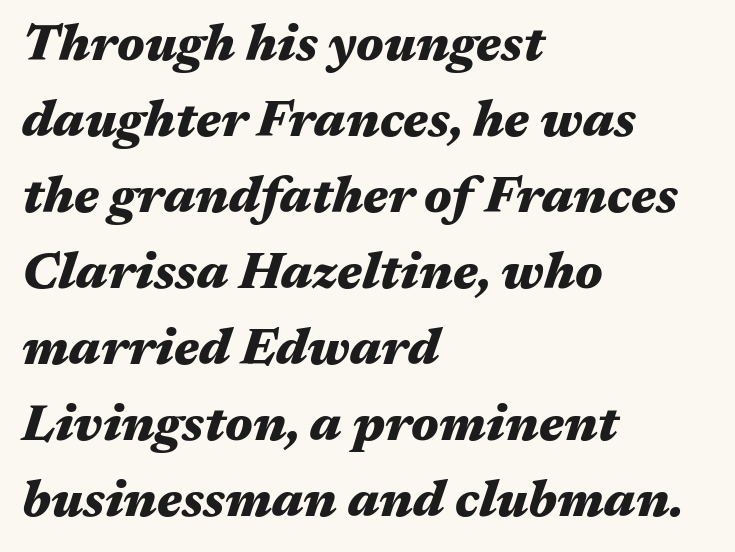
Regarding leading, the lines here are spaced in the standard way. A typesetter would call this zero additional tracking. Type without underlining. The rendering uses a bold face; every stroke is thick and dark.
